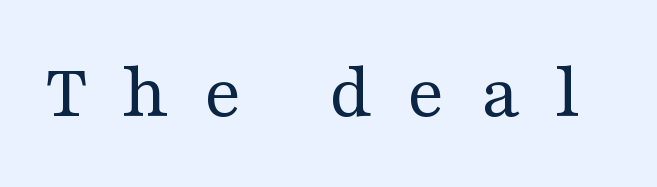
Q: Is the text bold? A: No.
Q: Is the text italic (slanted)? A: No, it is upright.
Q: Is the typeface a serif or a sans-serif typeface? A: Serif.
Q: Is the text underlined? A: No.
Q: Is the spacing between letters normal or unusually wide? A: Unusually wide.
Q: Width (condensed, normal, or wide)? A: Wide.
Q: Stroke contrast? A: Medium.
Q: x-height? A: Medium.
Q: Monospaced? A: No.
